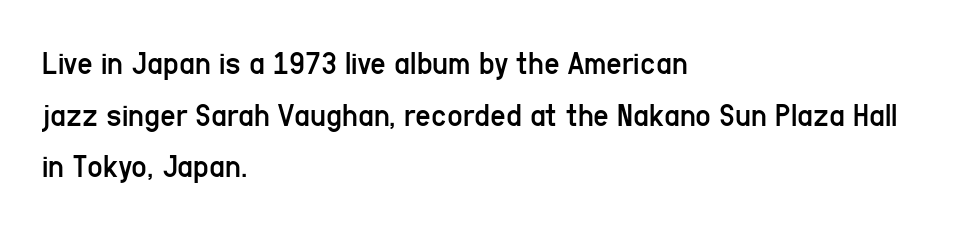
Q: Is the text bold? A: No.
Q: Is the text italic (slanted)? A: No, it is upright.
Q: Is the typeface a serif or a sans-serif typeface? A: Sans-serif.
Q: Is the text underlined? A: No.
Q: How is the paragraph aligned? A: Left-aligned.
Q: Is the spacing between letters normal or unusually wide? A: Normal.
Q: Is the spacing between lines tight, normal or loose? A: Normal.
Q: Width (condensed, normal, or wide)? A: Condensed.
Q: Stroke contrast? A: Low.
Q: x-height? A: Medium.
Q: Monospaced? A: No.
